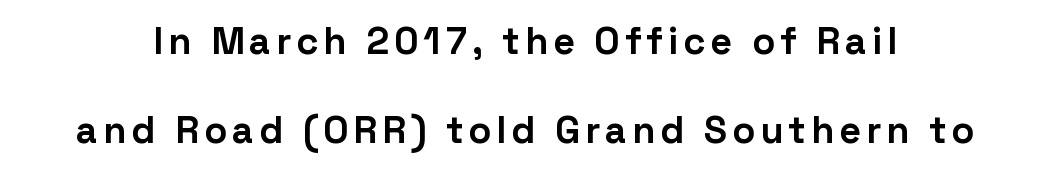
The image shows 38 px bold sans-serif type, upright; set loose line spacing (2.35x), not underlined; low stroke contrast and a medium x-height.
